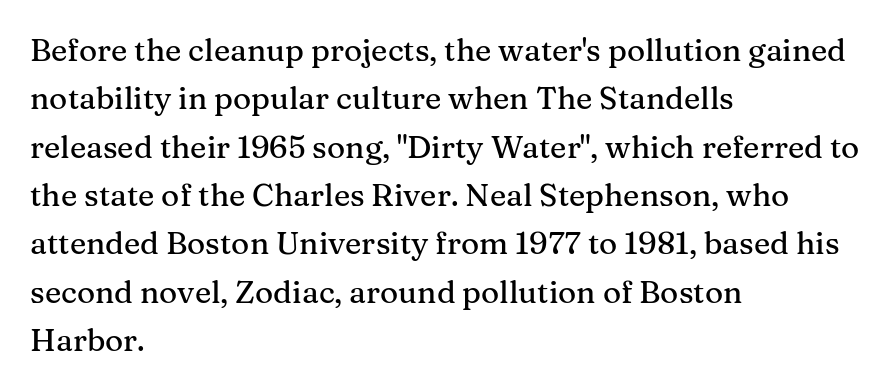
Summary of vertical rhythm: regular, with standard interline spacing. Has an underline been added? It has not. This is roman type, the default non-slanted kind. Here the glyphs are tracked normally, forming tight word shapes. The letters advance in unequal steps, a hallmark of proportional type. Font category for this specimen: serif.
